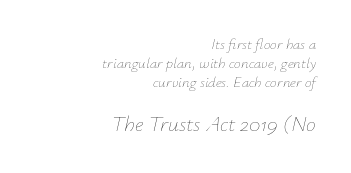
Compared with typical body copy, the letter spacing here is the same. Descender tails drop into unmarked territory. Horizontal bands of white between lines are of average thickness. This rendering uses right alignment, leaving the left contour irregular. The letterforms sit at book weight or below. This sample uses an oblique cut, with every glyph tilted off the vertical.
